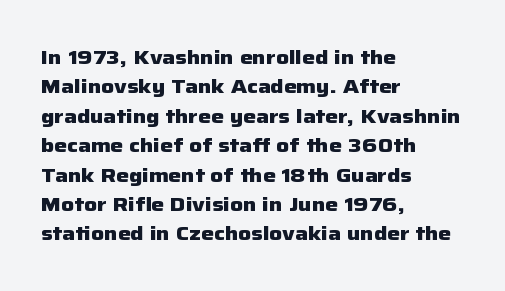
{"italic": "no", "bold": "yes", "underline": "no", "align": "left", "line_spacing": "normal", "line_spacing_ratio": 1.47, "letter_spacing": "normal", "letter_spacing_em": 0.0, "glyph_px": 20}
